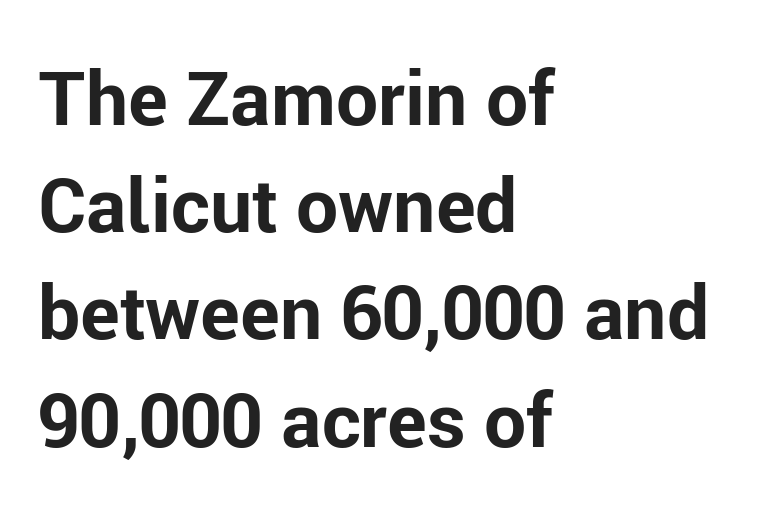
{"serif": "no", "italic": "no", "bold": "yes", "weight": "bold", "width": "normal", "stroke_contrast": "low", "x_height": "medium", "monospaced": "no", "underline": "no", "align": "left", "line_spacing": "normal", "line_spacing_ratio": 1.43, "letter_spacing": "normal", "letter_spacing_em": 0.0, "glyph_px": 75}
